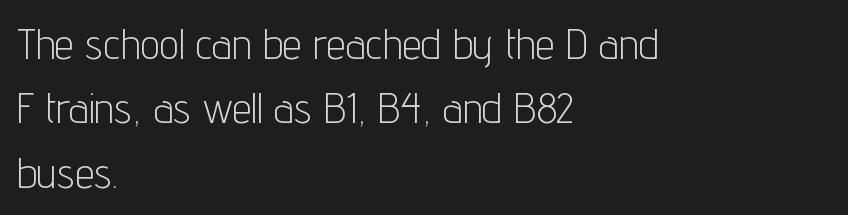
Q: Is the text bold? A: No.
Q: Is the text italic (slanted)? A: No, it is upright.
Q: Is the typeface a serif or a sans-serif typeface? A: Sans-serif.
Q: Is the text underlined? A: No.
Q: How is the paragraph aligned? A: Left-aligned.
Q: Is the spacing between letters normal or unusually wide? A: Normal.
Q: Is the spacing between lines tight, normal or loose? A: Normal.
Q: Width (condensed, normal, or wide)? A: Condensed.
Q: Stroke contrast? A: Low.
Q: x-height? A: Medium.
Q: Monospaced? A: No.
